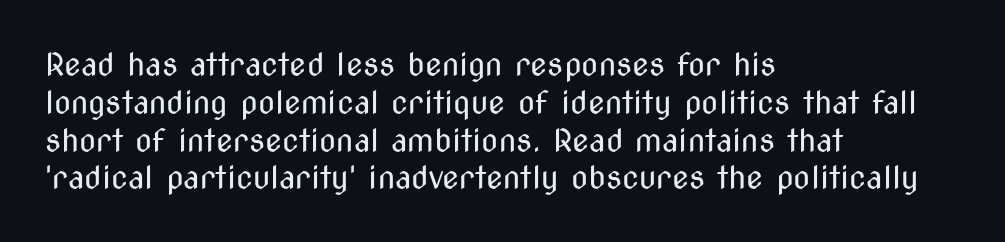
The image shows 31 px regular-weight, condensed sans-serif type, upright; set left-aligned, line spacing 1.22x, normal letter spacing, not underlined; medium stroke contrast and a medium x-height.
